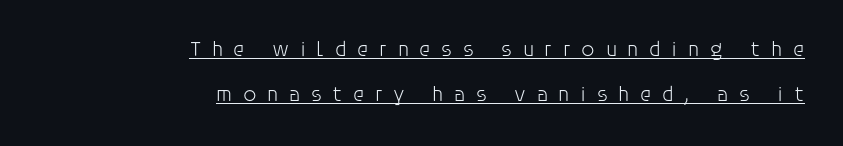
Q: Is the text bold? A: No.
Q: Is the text italic (slanted)? A: No, it is upright.
Q: Is the text underlined? A: Yes.
Q: How is the paragraph aligned? A: Right-aligned.
Q: Is the spacing between letters normal or unusually wide? A: Unusually wide.
Q: Is the spacing between lines tight, normal or loose? A: Loose.
